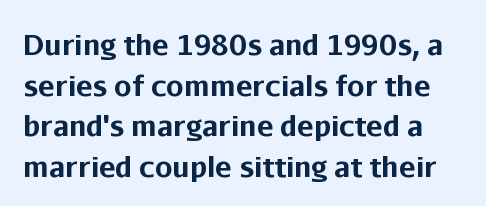
{"serif": "no", "italic": "no", "bold": "yes", "weight": "bold", "width": "normal", "stroke_contrast": "low", "x_height": "medium", "monospaced": "no", "underline": "no", "line_spacing": "normal", "line_spacing_ratio": 1.45, "letter_spacing": "normal", "letter_spacing_em": 0.0, "glyph_px": 28}
